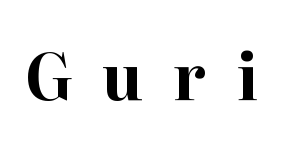
The image shows 63 px bold serif type, upright; set unusually wide letter spacing (+0.47 em), not underlined; high stroke contrast and a medium x-height.
